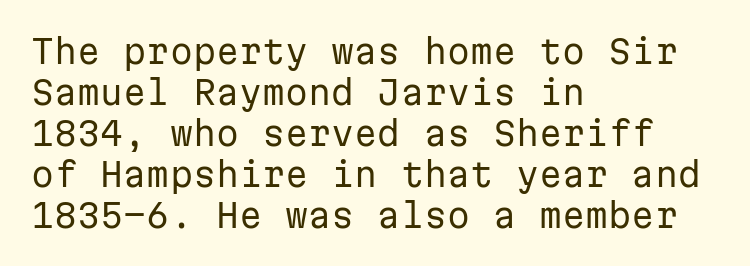
{"serif": "no", "italic": "no", "bold": "no", "weight": "regular", "width": "normal", "stroke_contrast": "low", "x_height": "medium", "monospaced": "yes", "underline": "no", "align": "left", "line_spacing_ratio": 1.24, "letter_spacing": "normal", "letter_spacing_em": 0.0, "glyph_px": 33}
